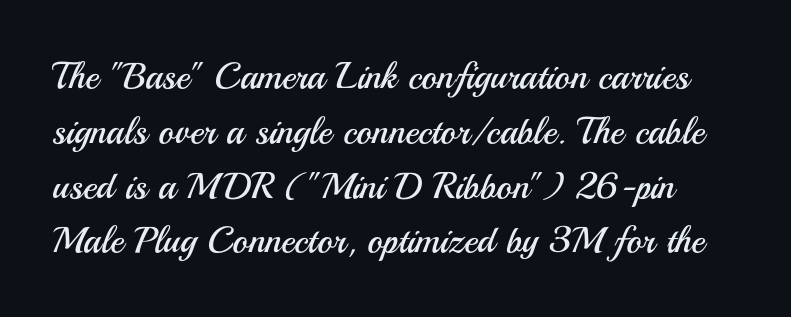
The letters advance in unequal steps, a hallmark of proportional type. Classification — sans serif. What's the leading like? Ordinary, nothing unusual.
